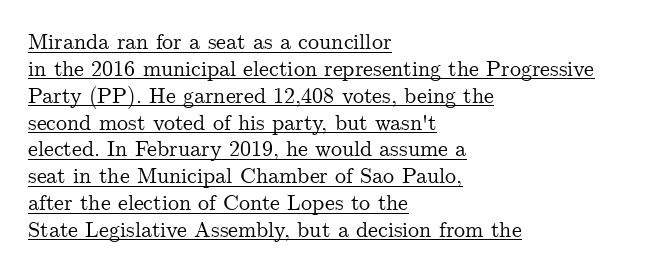
Honestly, the underline is the first thing you notice here. Glyph-to-glyph distance matches everyday printed text. The lines in this sample share a left origin and differ only in where they stop. Unlike italic type, these characters show no tilt at all.
